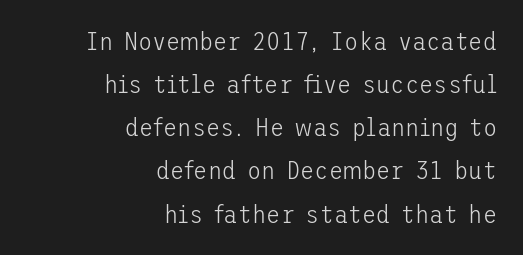
Reading down the block, your eye finds every line finishing at a fixed right position. The strip under each line holds only bare page. The typography opts for an upright posture over an oblique one. This reads as an unemphasized weight, regular at the heaviest. Horizontal bands of white between lines are of average thickness.
